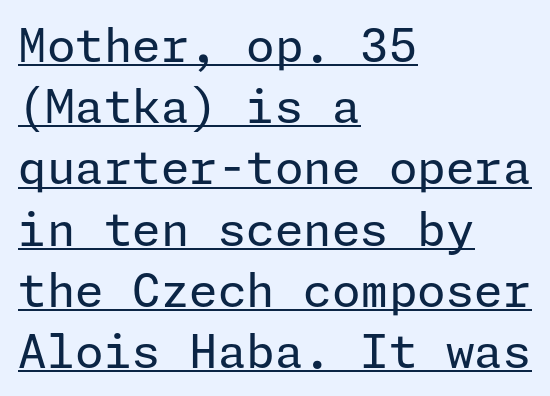
The image shows 46 px regular-weight sans-serif type, upright; set left-aligned, normal line spacing (1.33x), normal letter spacing, underlined; low stroke contrast and a medium x-height.
